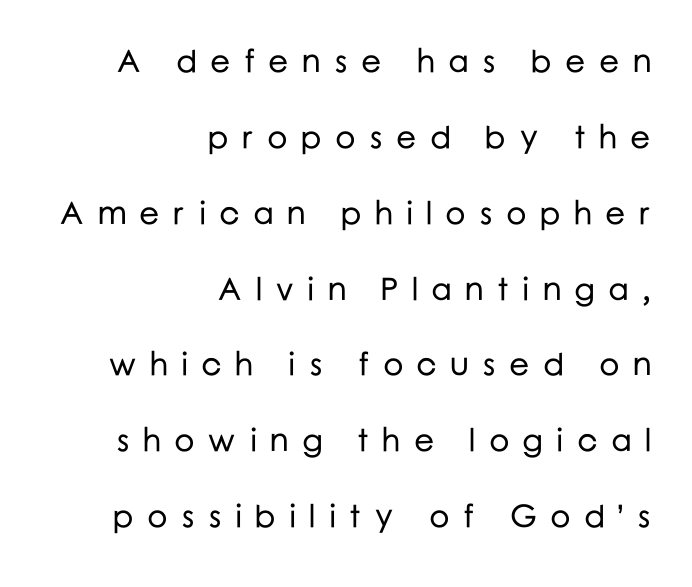
{"serif": "no", "italic": "no", "width": "normal", "stroke_contrast": "low", "x_height": "medium", "monospaced": "no", "underline": "no", "align": "right", "line_spacing": "loose", "line_spacing_ratio": 2.37, "letter_spacing": "wide", "letter_spacing_em": 0.41, "glyph_px": 32}
